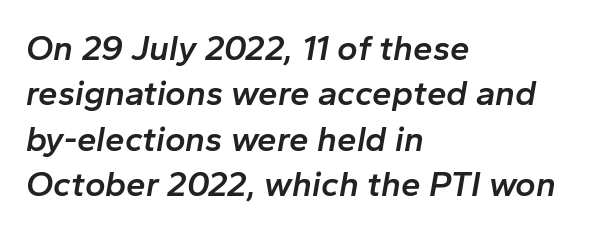
The image shows 35 px semibold type, italic (leaning right); set left-aligned, normal line spacing (1.3x), normal letter spacing, not underlined; low stroke contrast and a medium x-height.
